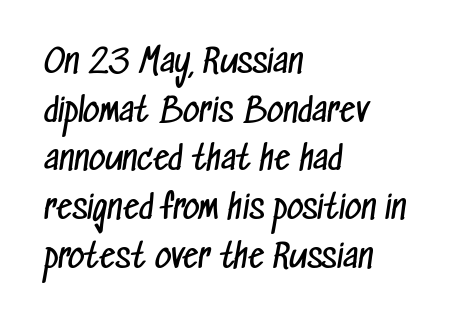
Q: Is the text bold? A: No.
Q: Is the typeface a serif or a sans-serif typeface? A: Sans-serif.
Q: Is the text underlined? A: No.
Q: How is the paragraph aligned? A: Left-aligned.
Q: Is the spacing between letters normal or unusually wide? A: Normal.
Q: Is the spacing between lines tight, normal or loose? A: Normal.
Q: Width (condensed, normal, or wide)? A: Condensed.
Q: Stroke contrast? A: Low.
Q: x-height? A: Medium.
Q: Monospaced? A: No.
